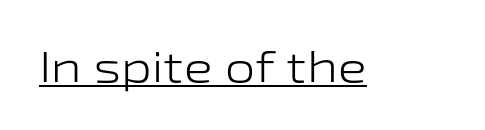
Notice how the stems are strictly vertical — no italics here. The letters advance in unequal steps, a hallmark of proportional type. Letterform terminals end flat and unadorned throughout the passage. In designer terms, the underline attribute is active on this setting. Letter spacing: default. A light-to-regular cut is what we see here.
